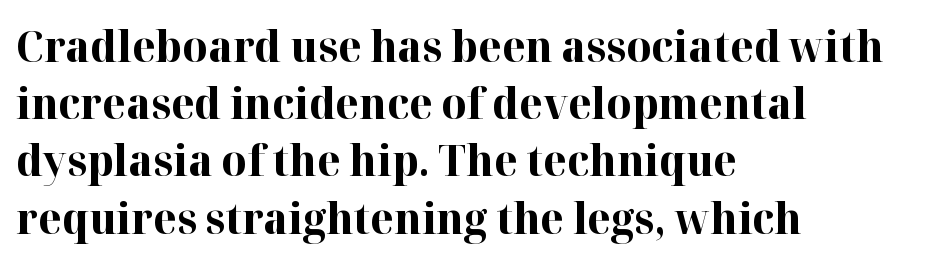
{"serif": "yes", "italic": "no", "bold": "yes", "weight": "bold", "width": "normal", "stroke_contrast": "high", "x_height": "medium", "monospaced": "no", "underline": "no", "align": "left", "line_spacing": "normal", "line_spacing_ratio": 1.33, "letter_spacing": "normal", "letter_spacing_em": 0.0, "glyph_px": 43}
